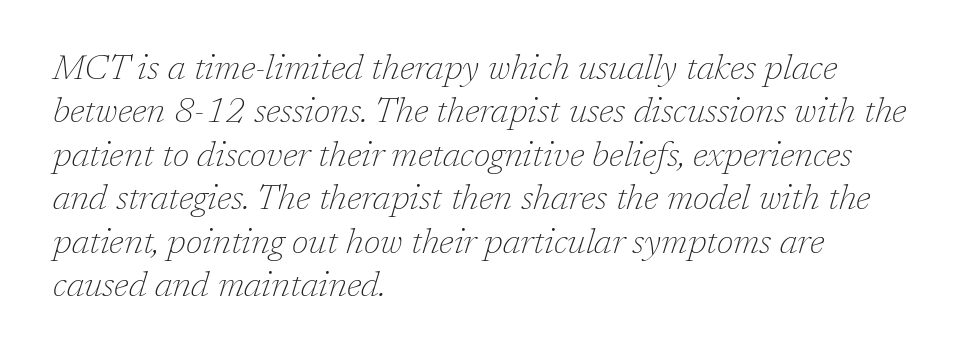
The passage shown is typeset with a serif family. Look at the tracking — it's just the regular setting, nothing added. Nothing heavy about these letters — not bold at all. The ragged edge is on the right, which tells us the setting is flush left.
